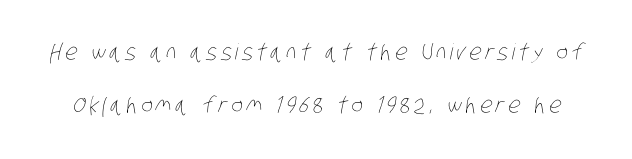
Q: Is the text bold? A: No.
Q: Is the text underlined? A: No.
Q: Is the spacing between lines tight, normal or loose? A: Loose.
